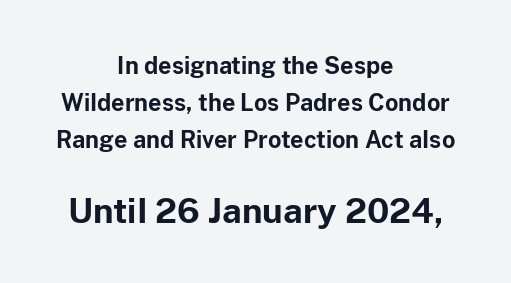
The image shows 34 px bold sans-serif type, upright; set centered, normal line spacing (1.6x), normal letter spacing, not underlined; the second (bottom) block is 1.48x larger; low stroke contrast and a medium x-height.
